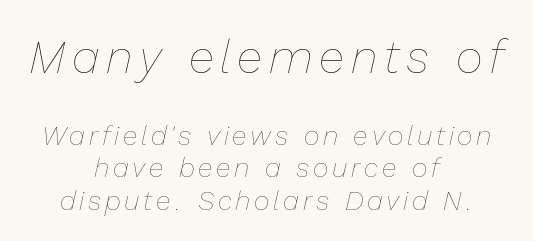
The image shows 47 px thin type, italic (leaning right); set centered, line spacing 1.2x, not underlined; the first (top) block is 1.74x larger; low stroke contrast and a medium x-height.
